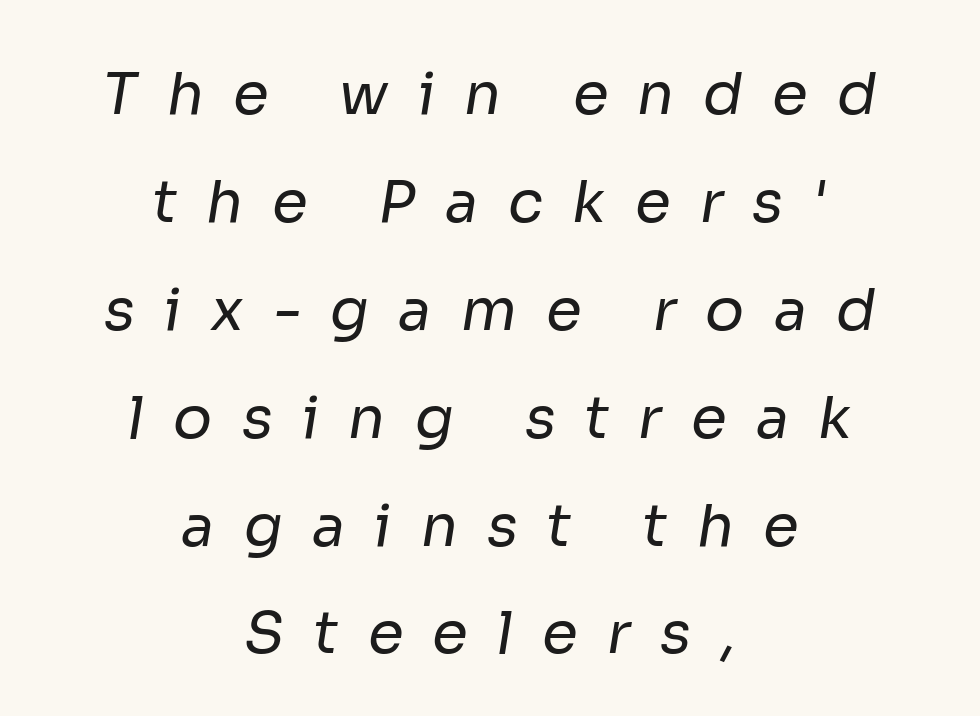
In terms of letterspacing, this is a distinctly airy, spread setting. A sans-serif font was chosen for this passage. Every row of glyphs is offset so its center matches the block's center. The passage shown is typed in a proportional face where columns would drift. The area under the type is left untouched.
